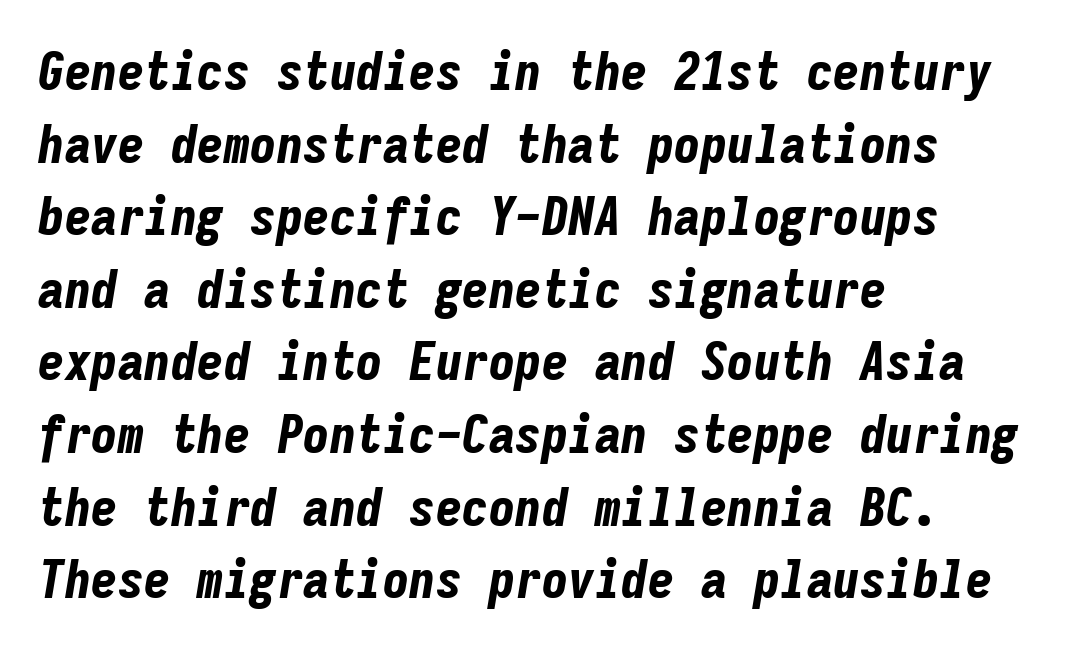
{"italic": "yes", "lean": "right", "slant_degrees": 9, "bold": "yes", "weight": "bold", "width": "condensed", "stroke_contrast": "low", "x_height": "medium", "monospaced": "yes", "underline": "no", "align": "left", "line_spacing": "normal", "line_spacing_ratio": 1.37, "letter_spacing": "normal", "letter_spacing_em": 0.0, "glyph_px": 53}
